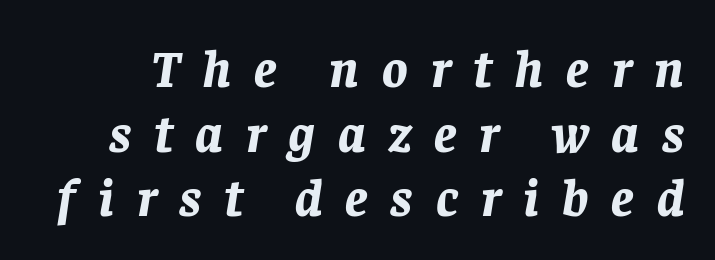
Q: Is the text bold? A: Yes.
Q: Is the text italic (slanted)? A: Yes, it leans right by about 8 degrees.
Q: Is the text underlined? A: No.
Q: Is the spacing between letters normal or unusually wide? A: Unusually wide.
Q: Width (condensed, normal, or wide)? A: Normal.
Q: Stroke contrast? A: Low.
Q: x-height? A: Large.
Q: Monospaced? A: No.
